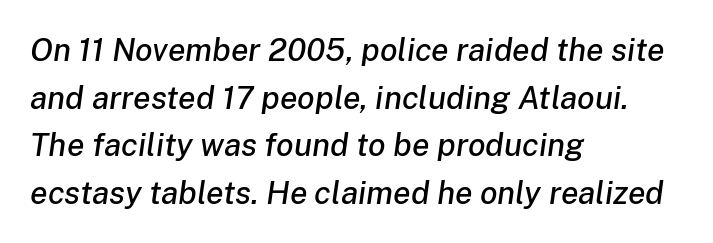
Q: Is the text italic (slanted)? A: Yes, it leans right by about 8 degrees.
Q: Is the text underlined? A: No.
Q: How is the paragraph aligned? A: Left-aligned.
Q: Is the spacing between letters normal or unusually wide? A: Normal.
Q: Is the spacing between lines tight, normal or loose? A: Normal.
Q: Width (condensed, normal, or wide)? A: Normal.
Q: Stroke contrast? A: Low.
Q: x-height? A: Medium.
Q: Monospaced? A: No.
